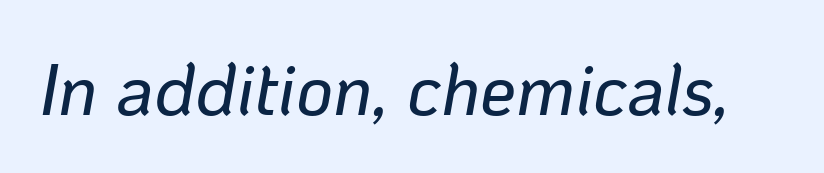
Character widths vary here, with narrow letters taking less room than wide ones. The typography opts for an oblique posture over an upright one. What stands out about the letter spacing? Nothing — it is the standard amount. Glance below the letters and you will spot only blank space.
